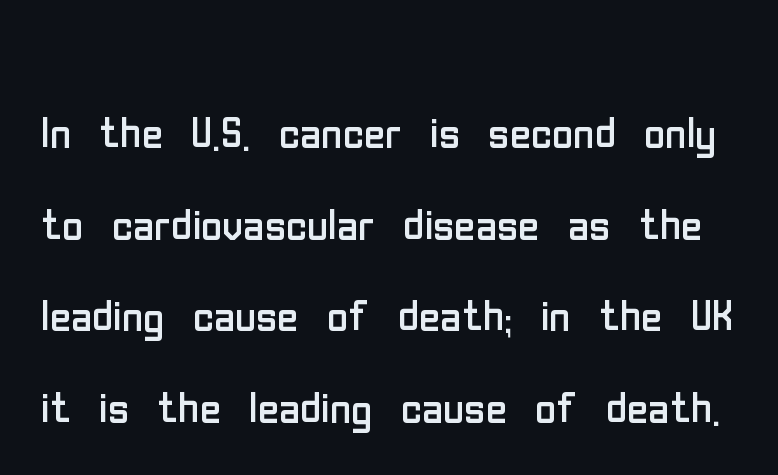
{"serif": "no", "italic": "no", "bold": "no", "weight": "regular", "width": "condensed", "stroke_contrast": "low", "x_height": "medium", "monospaced": "no", "underline": "no", "line_spacing": "normal", "line_spacing_ratio": 1.58, "letter_spacing": "normal", "letter_spacing_em": 0.0, "glyph_px": 58}
